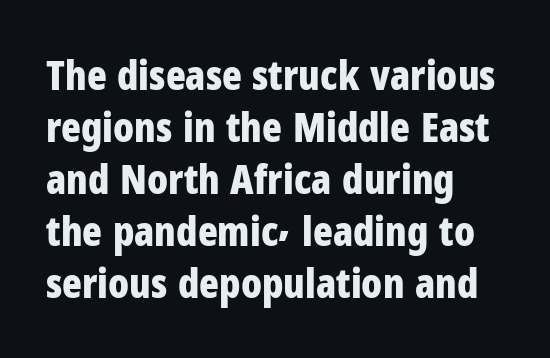
{"serif": "no", "italic": "no", "bold": "yes", "weight": "bold", "width": "condensed", "stroke_contrast": "low", "x_height": "medium", "monospaced": "no", "underline": "no", "align": "left", "line_spacing": "normal", "line_spacing_ratio": 1.27, "letter_spacing": "normal", "letter_spacing_em": 0.0, "glyph_px": 41}
